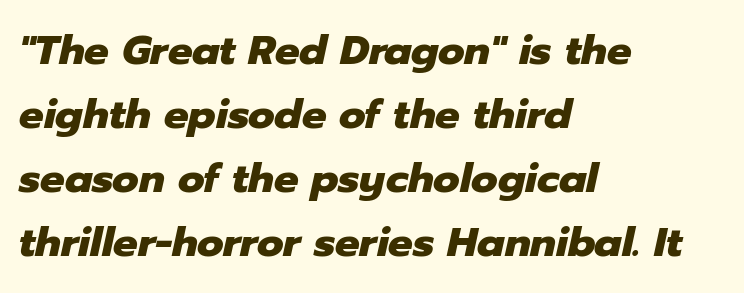
{"italic": "yes", "lean": "right", "slant_degrees": 12, "bold": "yes", "weight": "heavy", "width": "normal", "stroke_contrast": "low", "x_height": "medium", "monospaced": "no", "underline": "no", "align": "left", "line_spacing": "normal", "line_spacing_ratio": 1.56, "letter_spacing": "normal", "letter_spacing_em": 0.0, "glyph_px": 41}
